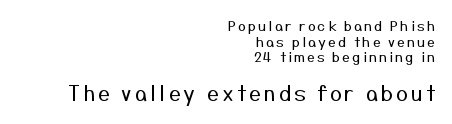
The image shows 21 px text type, upright; set right-aligned, tight line spacing (1.11x), not underlined; the second (bottom) block is 1.5x larger.
